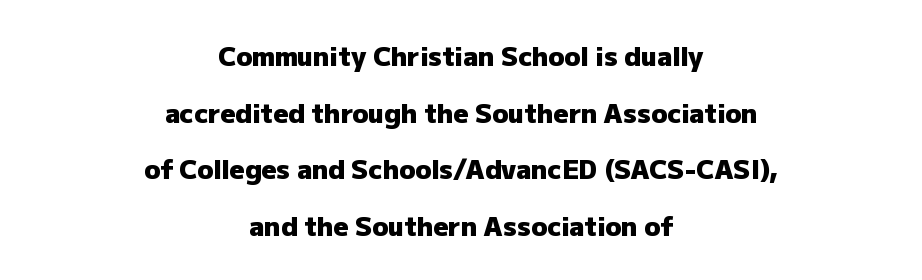
{"italic": "no", "bold": "yes", "underline": "no", "align": "center", "line_spacing": "loose", "line_spacing_ratio": 2.18, "letter_spacing": "normal", "letter_spacing_em": 0.0, "glyph_px": 26}
